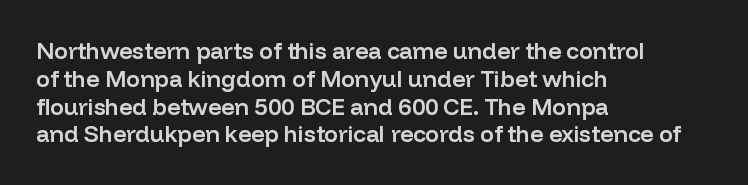
Q: Is the text bold? A: Semi-bold.
Q: Is the text italic (slanted)? A: No, it is upright.
Q: Is the text underlined? A: No.
Q: How is the paragraph aligned? A: Left-aligned.
Q: Is the spacing between letters normal or unusually wide? A: Normal.
